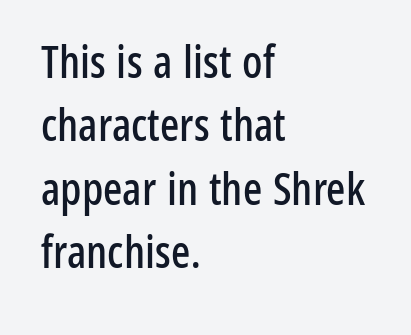
{"serif": "no", "italic": "no", "width": "condensed", "stroke_contrast": "low", "x_height": "medium", "monospaced": "no", "underline": "no", "align": "left", "line_spacing": "normal", "line_spacing_ratio": 1.41, "letter_spacing": "normal", "letter_spacing_em": 0.0, "glyph_px": 45}
